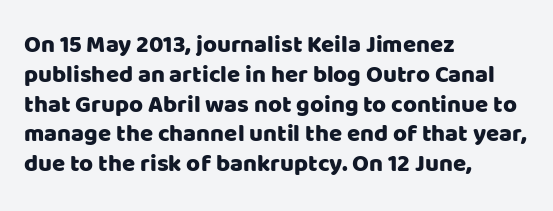
The image shows 24 px text type, upright; set left-aligned, line spacing 1.24x, normal letter spacing, not underlined.
